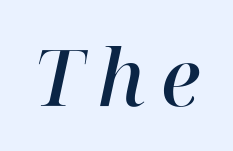
This sample has the flowing, uneven cadence of proportional lettering. Observe the serifs anchoring each vertical stroke in this sample. There's an unmistakable incline to the writing here. The space beneath each line is pristine and unruled. Stroke thickness is moderately raised; the sample reads as semibold.
